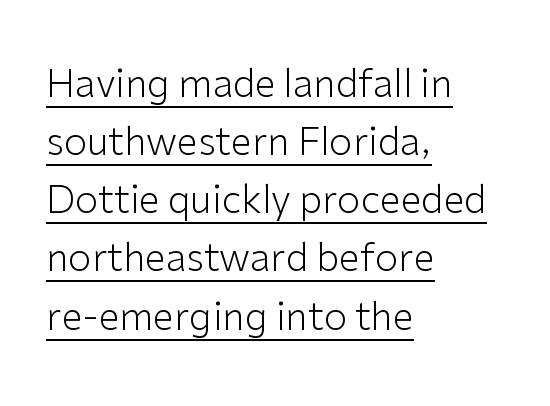
The image shows 38 px light sans-serif type, upright; set left-aligned, normal line spacing (1.53x), normal letter spacing, underlined; low stroke contrast and a medium x-height.
